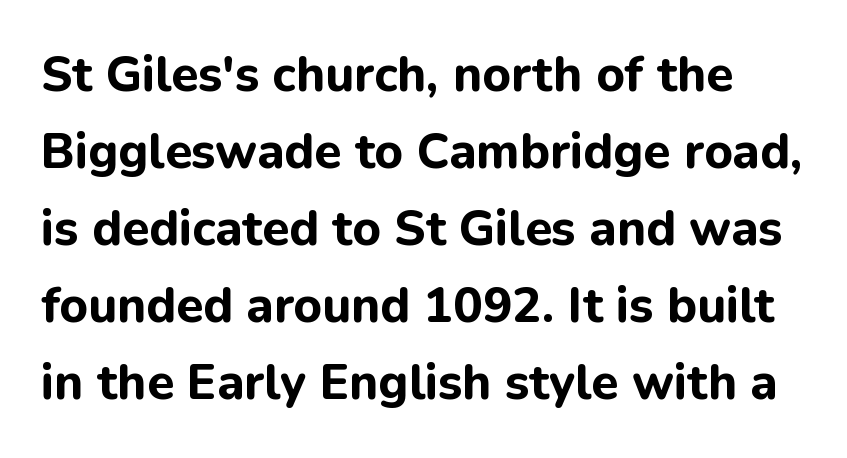
{"serif": "no", "italic": "no", "bold": "yes", "weight": "bold", "width": "normal", "stroke_contrast": "low", "x_height": "medium", "monospaced": "no", "underline": "no", "line_spacing": "normal", "line_spacing_ratio": 1.57, "letter_spacing": "normal", "letter_spacing_em": 0.0, "glyph_px": 49}
